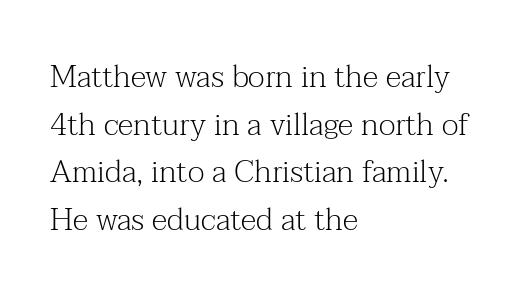
Is the block centered? No — it sits flush against the left margin. The letters stand straight up with perfectly vertical stems. The characters are drawn with everyday or finer stroke widths. This sample has the flowing, uneven cadence of proportional lettering. Descenders are the only things crossing below the line. This sample uses plain, unmodified letter spacing.
